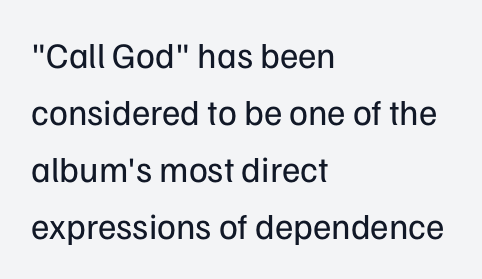
The image shows 36 px regular-weight sans-serif type, upright; set left-aligned, normal line spacing (1.58x), normal letter spacing, not underlined; low stroke contrast and a medium x-height.
